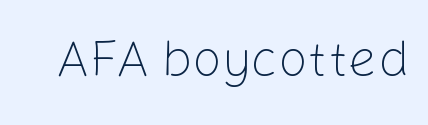
A bare baseline throughout the passage. No heavy texture on the line: the type isn't bold. The axis of the letterforms is exactly vertical. Is this a sans? Yes — the strokes have no serifs.
